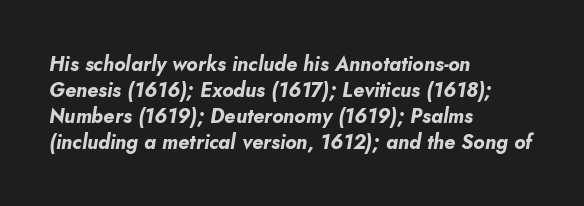
The string is rendered with underlining switched off. The designer left line spacing at the default. Designer's note — italics engaged. Short note: letters normally spaced.
